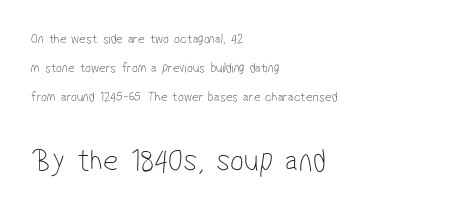
Q: Is the text bold? A: No.
Q: Is the typeface a serif or a sans-serif typeface? A: Sans-serif.
Q: Is the text underlined? A: No.
Q: How is the paragraph aligned? A: Left-aligned.
Q: Is the spacing between letters normal or unusually wide? A: Normal.
Q: Is the spacing between lines tight, normal or loose? A: Loose.
Q: Which block of text is set in a larger size, the first (top) or the second (bottom)? A: The second (bottom) one.
Q: Width (condensed, normal, or wide)? A: Condensed.
Q: Stroke contrast? A: Low.
Q: x-height? A: Medium.
Q: Monospaced? A: No.
